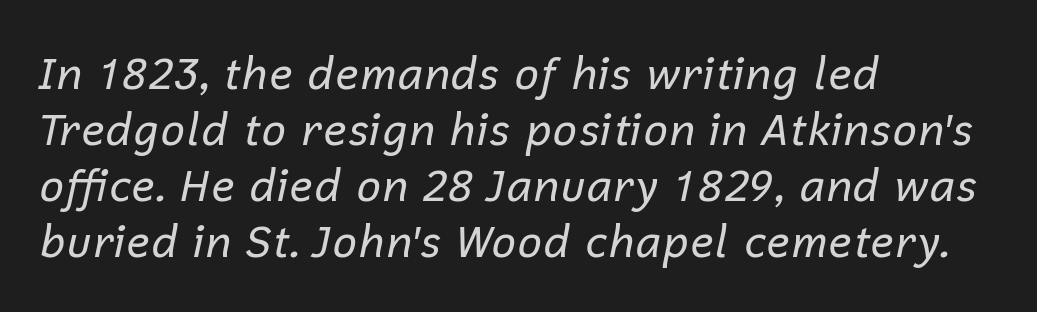
The image shows 44 px regular-weight type, italic (leaning right); set left-aligned, normal line spacing (1.27x), normal letter spacing, not underlined; low stroke contrast and a medium x-height.
